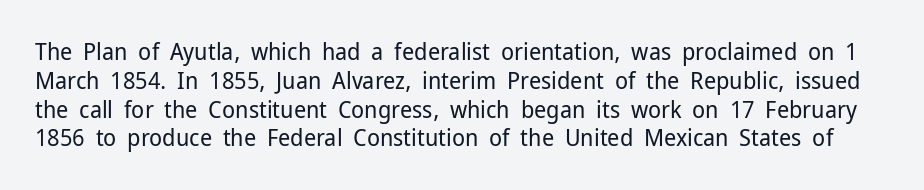
The image shows 24 px text type, upright; set line spacing 1.2x, normal letter spacing, not underlined.
